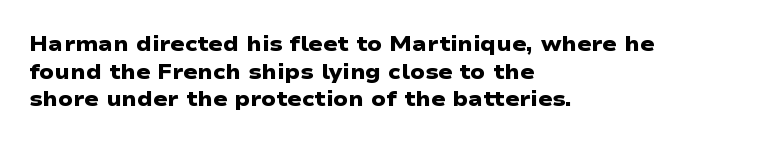
Summary of vertical rhythm: regular, with standard interline spacing. The tracking reads as untouched default to a designer's eye. The baseline area is clear. I'd describe the lettering as bold — thick and assertive. Short and long lines alike share a common starting point at left.
